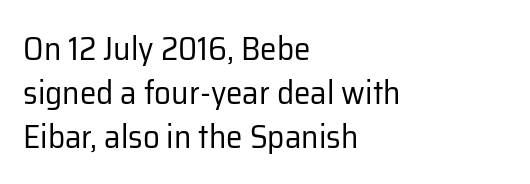
The lettering holds an erect, upright posture throughout. To sum up the face: it is a sans, with no serifs. The strokes carry an ordinary text weight at most. Clear beneath every line of the passage. Vertically, the passage feels balanced, rows spaced as you'd expect.
